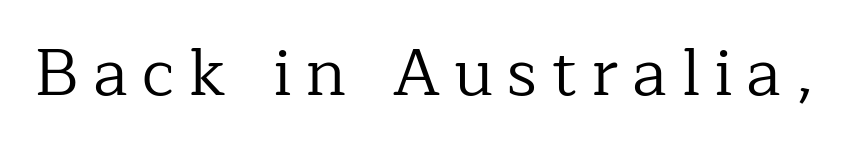
Font category for this specimen: serif. There is plenty of visible air inserted between adjacent glyphs. Quick note: underline off. Compared with a typical body face, this is equally light or lighter still. Looks like regular typesetting: each glyph gets only the width it needs.
